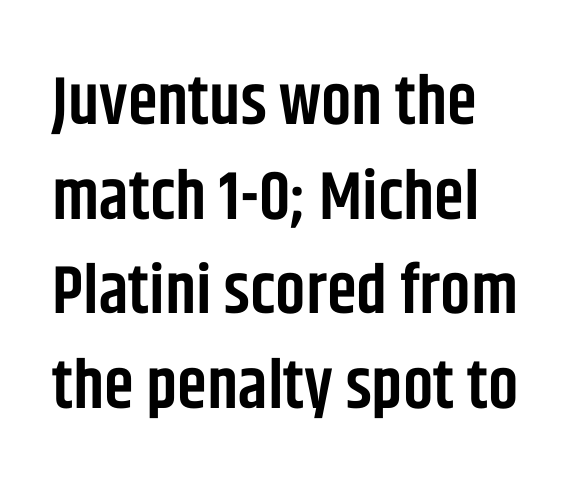
Q: Is the text bold? A: Semi-bold.
Q: Is the text italic (slanted)? A: No, it is upright.
Q: Is the typeface a serif or a sans-serif typeface? A: Sans-serif.
Q: Is the text underlined? A: No.
Q: How is the paragraph aligned? A: Left-aligned.
Q: Is the spacing between letters normal or unusually wide? A: Normal.
Q: Is the spacing between lines tight, normal or loose? A: Normal.
Q: Width (condensed, normal, or wide)? A: Condensed.
Q: Stroke contrast? A: Low.
Q: x-height? A: Large.
Q: Monospaced? A: No.
